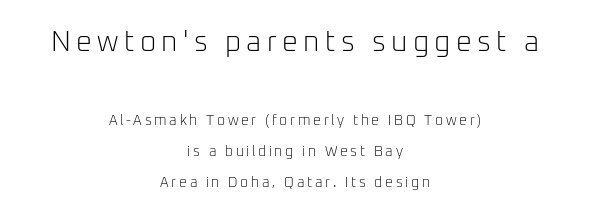
The foot of each line stays bare and open. Leading is clearly above the norm, producing a sparse column. A student would call this center alignment; a typographer would say set centered. The strokes are not fattened; the text isn't bold. Look at the bottom of the vertical strokes: they stop flat, with no serifs.
